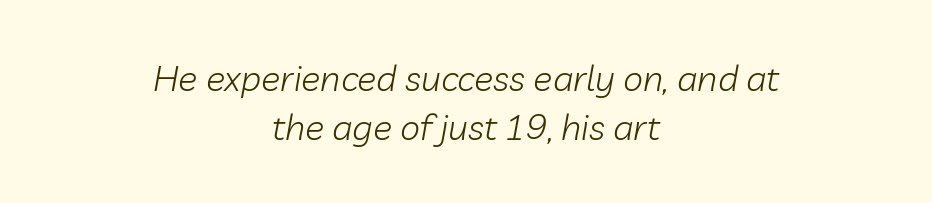
{"italic": "yes", "lean": "right", "slant_degrees": 10, "bold": "no", "weight": "light", "width": "normal", "stroke_contrast": "low", "x_height": "medium", "monospaced": "no", "underline": "no", "align": "center", "line_spacing": "normal", "line_spacing_ratio": 1.35, "letter_spacing": "normal", "letter_spacing_em": 0.0, "glyph_px": 36}
